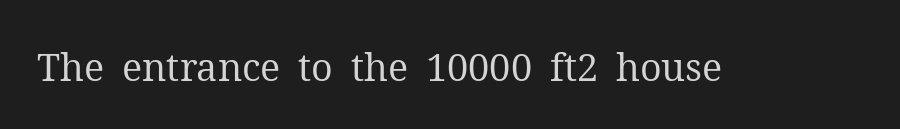
{"serif": "yes", "italic": "no", "bold": "no", "weight": "regular", "width": "normal", "stroke_contrast": "medium", "x_height": "medium", "monospaced": "no", "underline": "no", "letter_spacing": "normal", "letter_spacing_em": 0.0, "glyph_px": 38}
